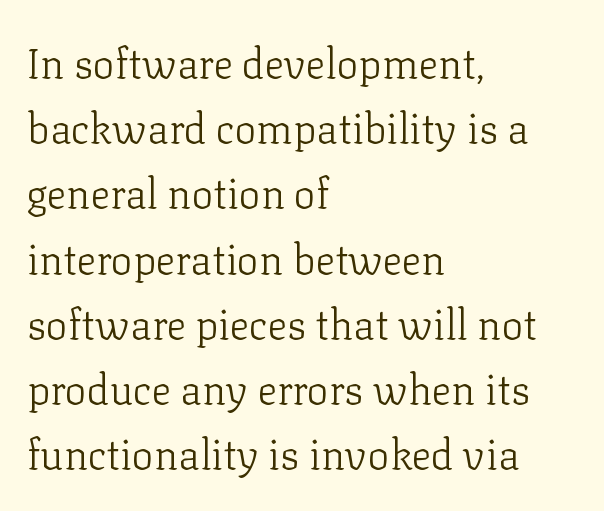
Q: Is the text bold? A: No.
Q: Is the text italic (slanted)? A: No, it is upright.
Q: Is the typeface a serif or a sans-serif typeface? A: Serif.
Q: Is the text underlined? A: No.
Q: How is the paragraph aligned? A: Left-aligned.
Q: Is the spacing between letters normal or unusually wide? A: Normal.
Q: Is the spacing between lines tight, normal or loose? A: Normal.
Q: Width (condensed, normal, or wide)? A: Normal.
Q: Stroke contrast? A: Low.
Q: x-height? A: Medium.
Q: Monospaced? A: No.
